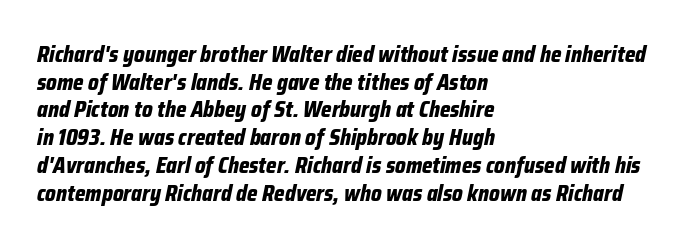
Q: Is the text bold? A: Yes.
Q: Is the text italic (slanted)? A: Yes, it leans right by about 12 degrees.
Q: Is the text underlined? A: No.
Q: How is the paragraph aligned? A: Left-aligned.
Q: Is the spacing between letters normal or unusually wide? A: Normal.
Q: Is the spacing between lines tight, normal or loose? A: Normal.
